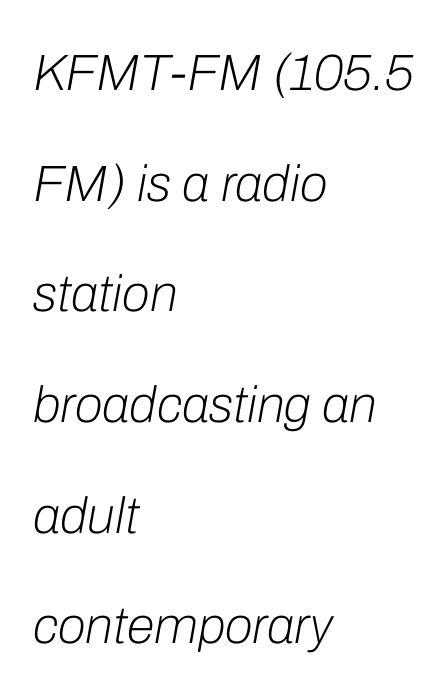
Q: Is the text bold? A: No.
Q: Is the text italic (slanted)? A: Yes, it leans right by about 10 degrees.
Q: Is the text underlined? A: No.
Q: How is the paragraph aligned? A: Left-aligned.
Q: Is the spacing between letters normal or unusually wide? A: Normal.
Q: Is the spacing between lines tight, normal or loose? A: Loose.
Q: Width (condensed, normal, or wide)? A: Normal.
Q: Stroke contrast? A: Low.
Q: x-height? A: Medium.
Q: Monospaced? A: No.
